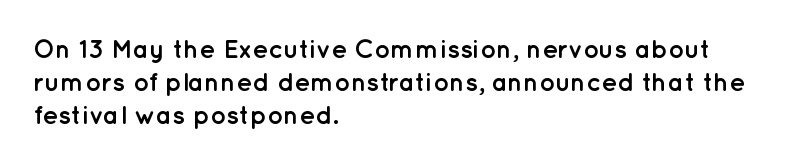
Reading down the column, the eye jumps a familiar distance to each next line. The passage shown is not underscored anywhere. Its strokes are broad and dark, the hallmark of bold type. Quick note: not italic, upright. Observe the ordinary spacing: letters are neighbours, not strangers. Line beginnings align vertically; line endings do not.
